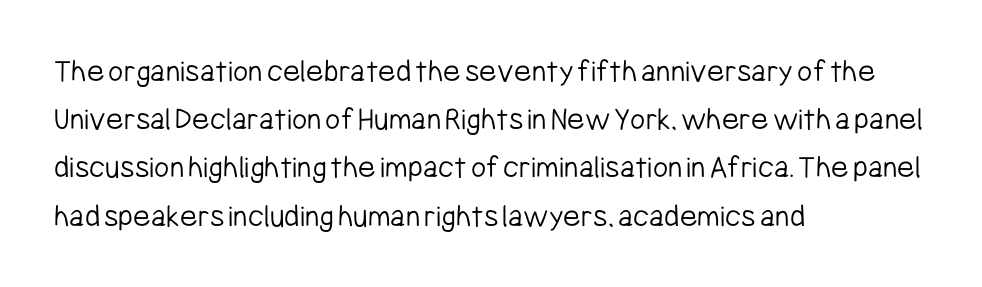
The image shows 33 px light, condensed sans-serif type, upright; set left-aligned, normal line spacing (1.46x), normal letter spacing, not underlined; low stroke contrast and a medium x-height.
